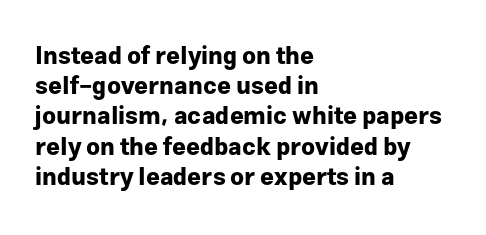
Q: Is the text bold? A: Yes.
Q: Is the text italic (slanted)? A: No, it is upright.
Q: Is the text underlined? A: No.
Q: How is the paragraph aligned? A: Left-aligned.
Q: Is the spacing between letters normal or unusually wide? A: Normal.
Q: Is the spacing between lines tight, normal or loose? A: Normal.
